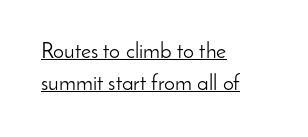
Q: Is the text bold? A: No.
Q: Is the text italic (slanted)? A: No, it is upright.
Q: Is the text underlined? A: Yes.
Q: How is the paragraph aligned? A: Left-aligned.
Q: Is the spacing between letters normal or unusually wide? A: Normal.
Q: Is the spacing between lines tight, normal or loose? A: Normal.
